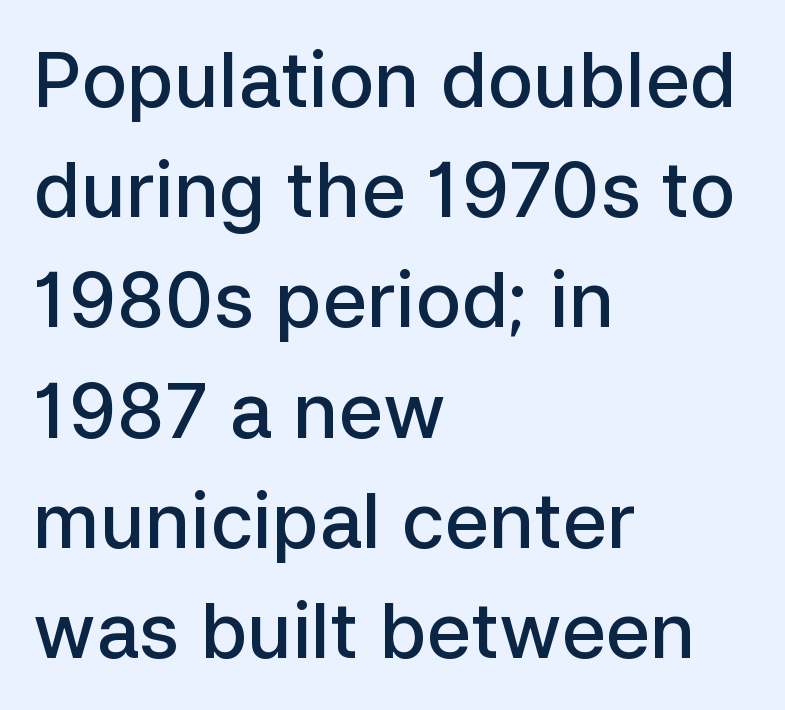
The area under the type is left untouched. Tracking value appears to be zero — textbook default spacing. This block has exactly the height ordinary leading produces. I'd describe the lettering as semibold — firm but not a full bold.
